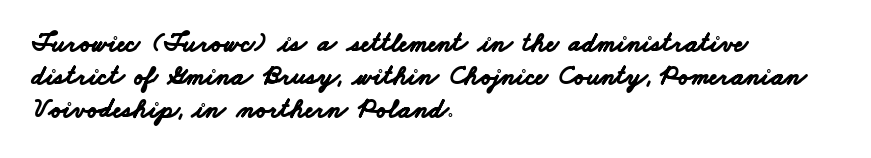
The typesetter chose a ragged-right arrangement here. Quick note: underline off. Here the glyphs are tracked normally, forming tight word shapes. On the weight axis this lands at bold, roughly 700.
